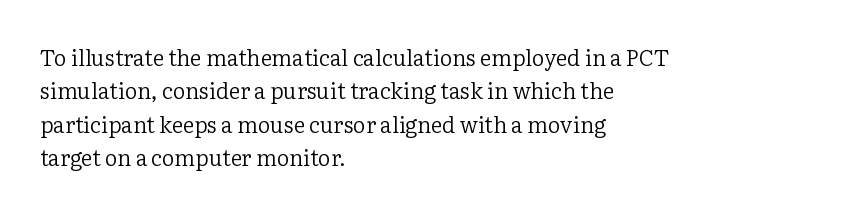
The image shows 22 px text type, upright; set left-aligned, normal line spacing (1.52x), normal letter spacing, not underlined.
